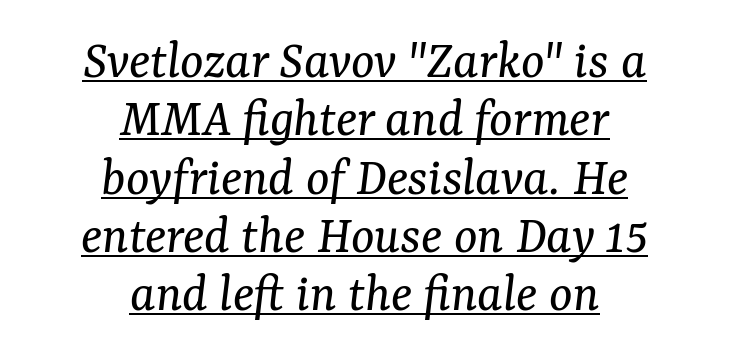
Q: Is the text bold? A: No.
Q: Is the text italic (slanted)? A: Yes, it leans right by about 7 degrees.
Q: Is the typeface a serif or a sans-serif typeface? A: Serif.
Q: Is the text underlined? A: Yes.
Q: How is the paragraph aligned? A: Centered.
Q: Is the spacing between letters normal or unusually wide? A: Normal.
Q: Is the spacing between lines tight, normal or loose? A: Tight.
Q: Width (condensed, normal, or wide)? A: Normal.
Q: Stroke contrast? A: Medium.
Q: x-height? A: Medium.
Q: Monospaced? A: No.
